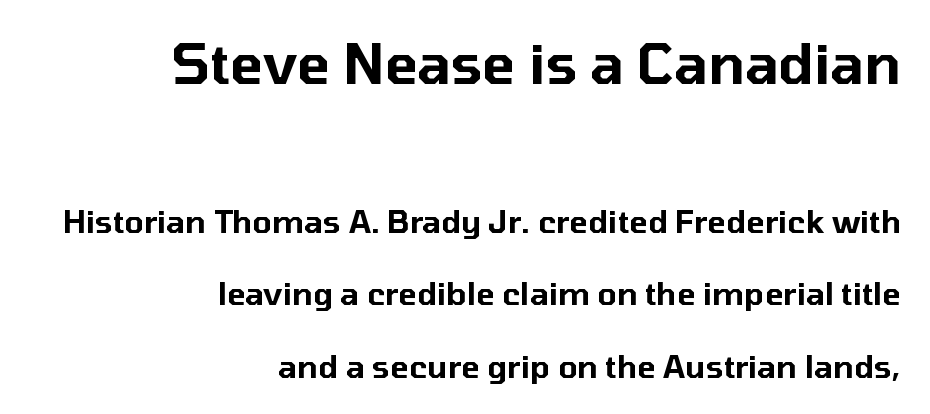
Q: Is the text italic (slanted)? A: No, it is upright.
Q: Is the typeface a serif or a sans-serif typeface? A: Sans-serif.
Q: Is the text underlined? A: No.
Q: How is the paragraph aligned? A: Right-aligned.
Q: Is the spacing between letters normal or unusually wide? A: Normal.
Q: Is the spacing between lines tight, normal or loose? A: Loose.
Q: Which block of text is set in a larger size, the first (top) or the second (bottom)? A: The first (top) one.
Q: Width (condensed, normal, or wide)? A: Normal.
Q: Stroke contrast? A: Low.
Q: x-height? A: Medium.
Q: Monospaced? A: No.
